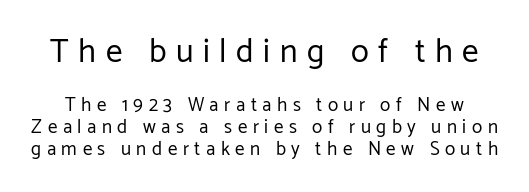
The image shows 33 px regular-weight sans-serif type, upright; set line spacing 1.17x, unusually wide letter spacing (+0.29 em), not underlined; the first (top) block is 1.74x larger; low stroke contrast and a medium x-height.
